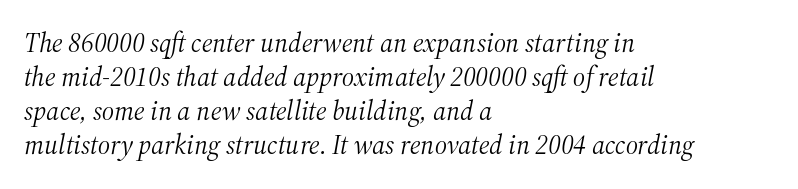
A classic flush-left, rag-right setting is used for this passage. Italic? Definitely — the glyphs are oblique. The space beneath each line is pristine and unruled. The rendering uses a moderate line-height, typical for paragraphs. Heft: none added — not bold.
